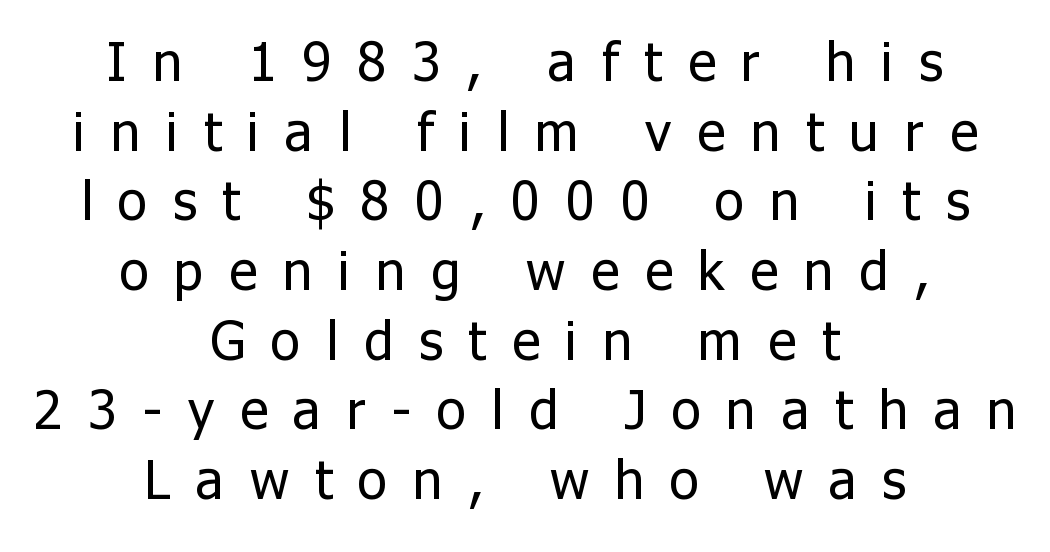
The image shows 54 px regular-weight sans-serif type, upright; set centered, normal line spacing (1.29x), unusually wide letter spacing (+0.48 em), not underlined; low stroke contrast and a medium x-height.
